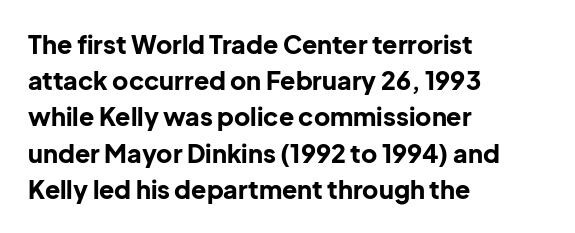
{"italic": "no", "bold": "yes", "underline": "no", "align": "left", "line_spacing": "normal", "line_spacing_ratio": 1.45, "letter_spacing": "normal", "letter_spacing_em": 0.0, "glyph_px": 25}
